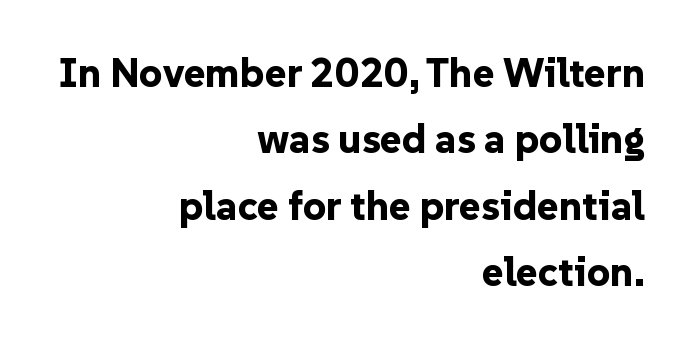
{"serif": "no", "italic": "no", "bold": "yes", "weight": "bold", "width": "normal", "stroke_contrast": "low", "x_height": "medium", "monospaced": "no", "underline": "no", "align": "right", "line_spacing": "normal", "line_spacing_ratio": 1.62, "letter_spacing": "normal", "letter_spacing_em": 0.0, "glyph_px": 41}
